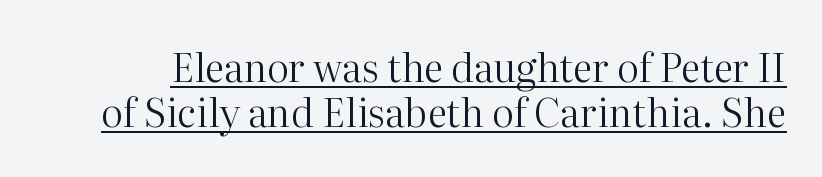
The image shows 39 px regular-weight serif type, upright; set line spacing 1.16x, normal letter spacing, underlined; high stroke contrast and a medium x-height.
